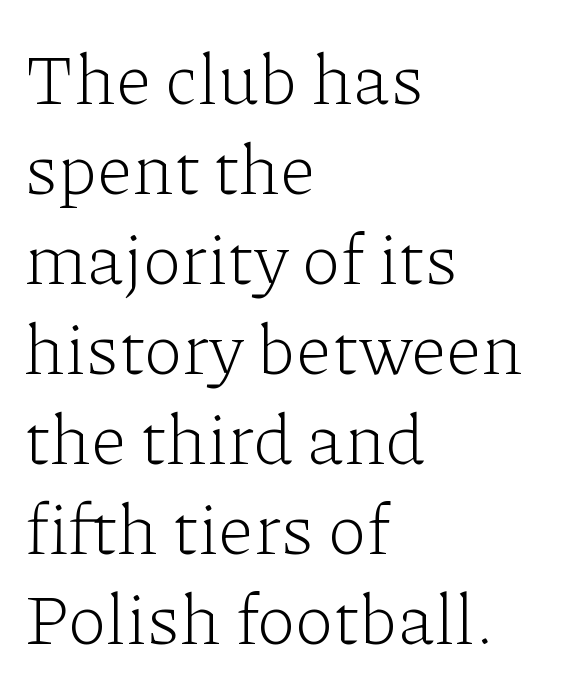
The image shows 72 px light serif type, upright; set left-aligned, normal line spacing (1.25x), normal letter spacing, not underlined; low stroke contrast and a medium x-height.
